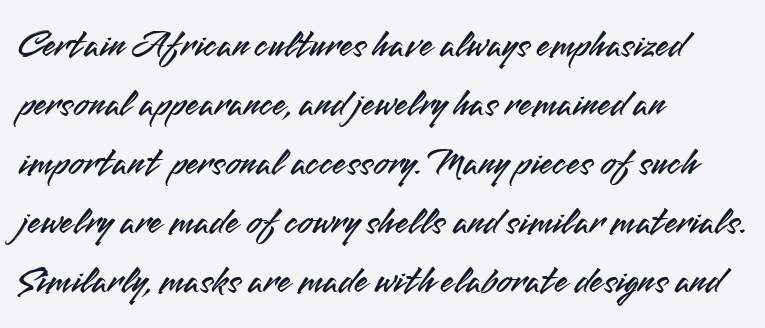
This sample keeps an unexceptional amount of space between lines. Check the space under the baseline: it is left empty. Varying glyph widths throughout — classic text-font behaviour. No extra tracking has been applied to these lines. These lines are set flush left with a ragged right edge.
